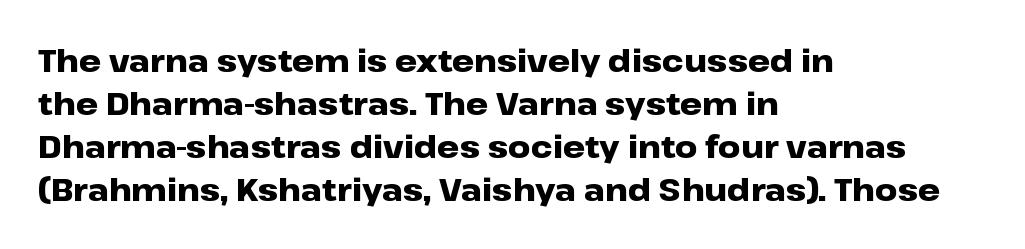
{"serif": "no", "italic": "no", "bold": "yes", "weight": "heavy", "width": "wide", "stroke_contrast": "low", "x_height": "medium", "monospaced": "no", "underline": "no", "align": "left", "line_spacing": "normal", "line_spacing_ratio": 1.39, "letter_spacing": "normal", "letter_spacing_em": 0.0, "glyph_px": 31}
